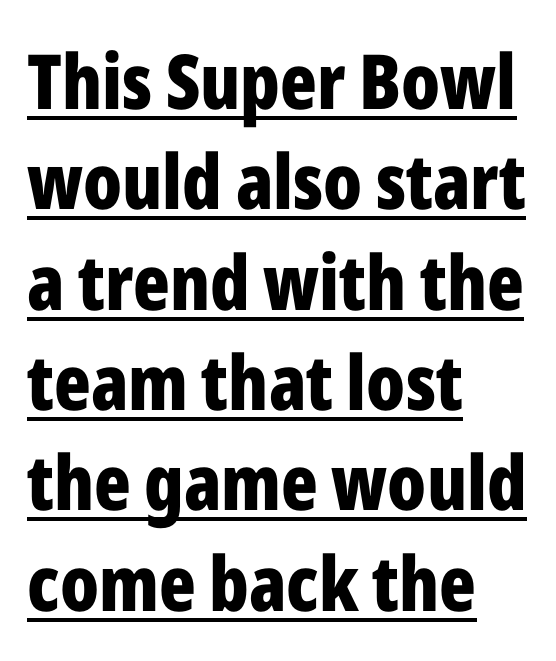
The image shows 76 px bold, condensed sans-serif type, upright; set left-aligned, normal line spacing (1.32x), normal letter spacing, underlined; low stroke contrast and a medium x-height.
